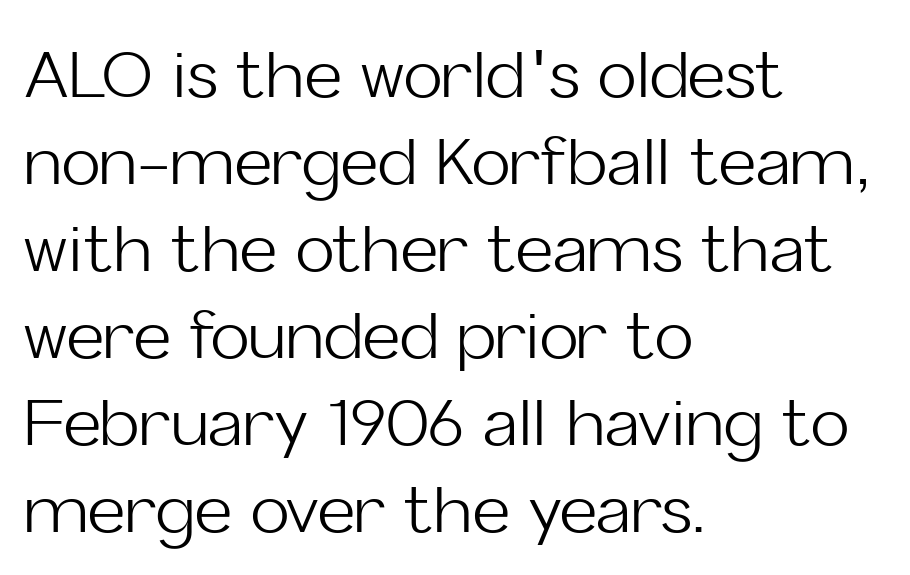
Is this a fixed-width face? No — the glyphs have proportional, varying widths. You could call the tracking neutral — neither tight nor loose. The words here are not underlined. Line beginnings align vertically; line endings do not. Designer's note — italics off, roman on.
